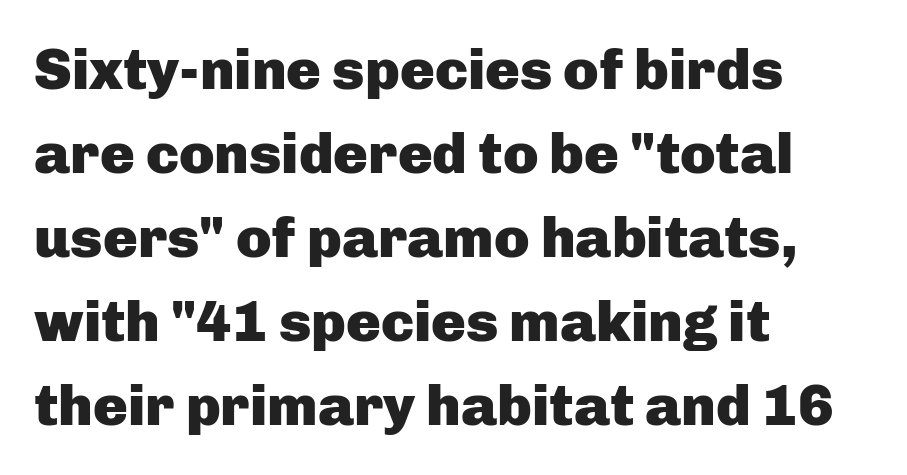
Q: Is the text bold? A: Yes.
Q: Is the text italic (slanted)? A: No, it is upright.
Q: Is the typeface a serif or a sans-serif typeface? A: Sans-serif.
Q: Is the text underlined? A: No.
Q: How is the paragraph aligned? A: Left-aligned.
Q: Is the spacing between letters normal or unusually wide? A: Normal.
Q: Is the spacing between lines tight, normal or loose? A: Normal.
Q: Width (condensed, normal, or wide)? A: Normal.
Q: Stroke contrast? A: Low.
Q: x-height? A: Medium.
Q: Monospaced? A: No.
